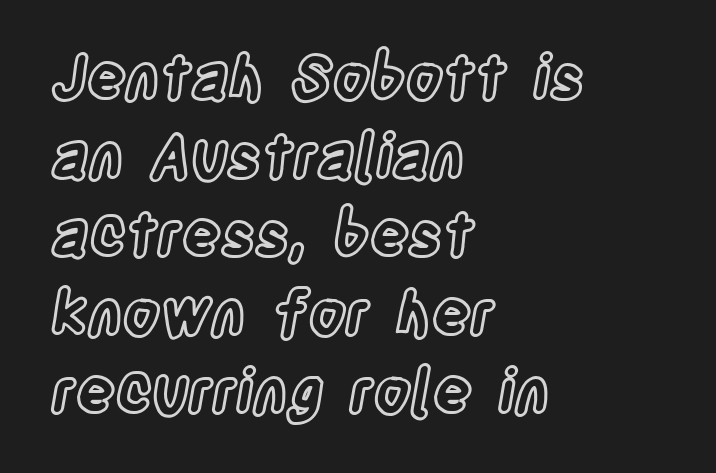
Q: Is the text italic (slanted)? A: Yes.
Q: Is the text underlined? A: No.
Q: How is the paragraph aligned? A: Left-aligned.
Q: Is the spacing between letters normal or unusually wide? A: Normal.
Q: Is the spacing between lines tight, normal or loose? A: Normal.
Q: Width (condensed, normal, or wide)? A: Condensed.
Q: x-height? A: Large.
Q: Monospaced? A: No.
